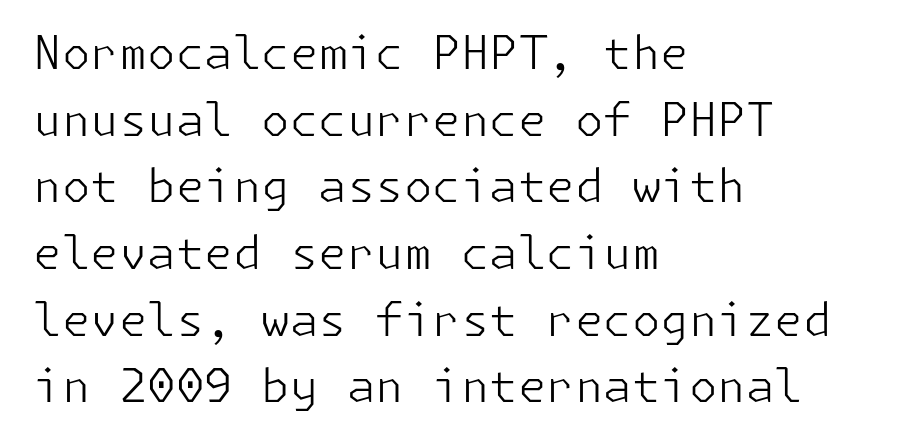
Honestly, there is no underline to notice here at all. Compared with a typical body face, this is equally light or lighter still. To sum up the face: it is a sans, with no serifs. If you drew a line through each stem, it would be perfectly vertical. Casual observation: everything's shoved over to the left.
